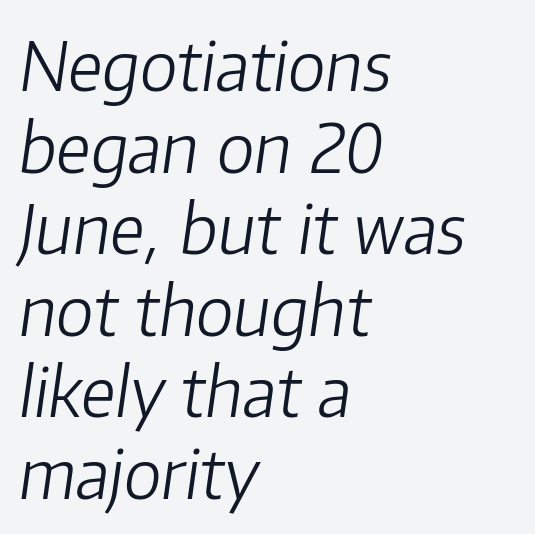
The image shows 68 px light type, italic (leaning right); set left-aligned, line spacing 1.2x, normal letter spacing, not underlined; low stroke contrast and a medium x-height.
